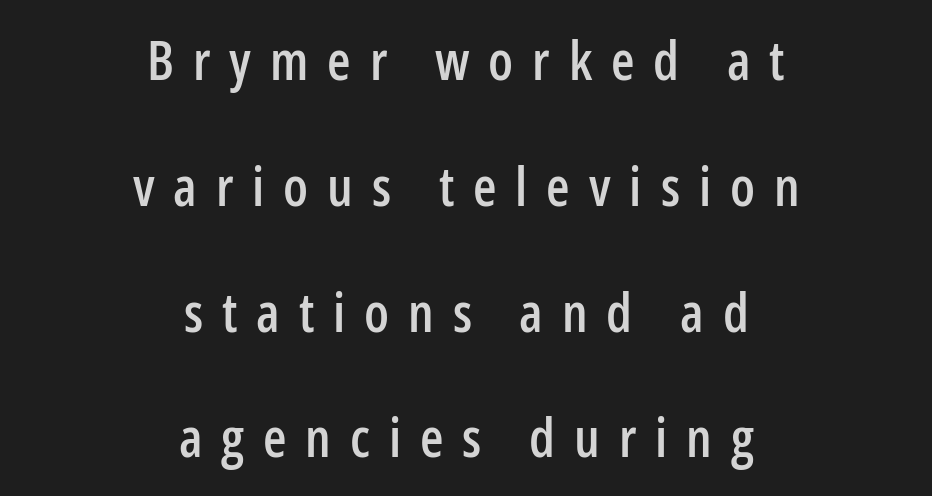
Q: Is the text italic (slanted)? A: No, it is upright.
Q: Is the typeface a serif or a sans-serif typeface? A: Sans-serif.
Q: Is the text underlined? A: No.
Q: How is the paragraph aligned? A: Centered.
Q: Is the spacing between letters normal or unusually wide? A: Unusually wide.
Q: Is the spacing between lines tight, normal or loose? A: Loose.
Q: Width (condensed, normal, or wide)? A: Condensed.
Q: Stroke contrast? A: Low.
Q: x-height? A: Medium.
Q: Monospaced? A: No.
